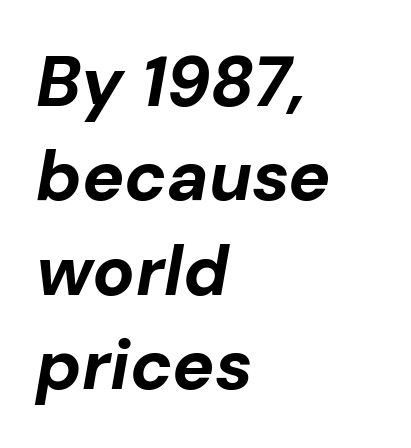
{"italic": "yes", "lean": "right", "slant_degrees": 10, "bold": "yes", "weight": "bold", "width": "normal", "stroke_contrast": "low", "x_height": "medium", "monospaced": "no", "underline": "no", "align": "left", "line_spacing": "normal", "line_spacing_ratio": 1.35, "letter_spacing": "normal", "letter_spacing_em": 0.0, "glyph_px": 70}
